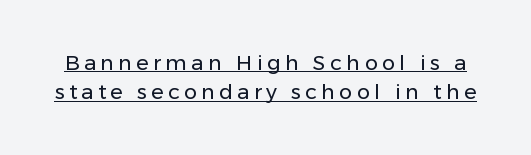
The image shows 21 px text type, upright; set normal line spacing (1.4x), unusually wide letter spacing (+0.2 em), underlined.
